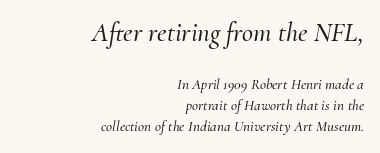
Posture: slanted. Teacher's note: observe the even right margin — that is flush-right alignment. Plain, unruled lines of type. Leading matches the norm, producing a regular column. In this sample the first text group is rendered at the bigger scale.
